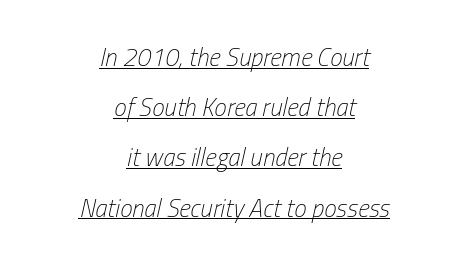
Q: Is the text bold? A: No.
Q: Is the text italic (slanted)? A: Yes, it leans right by about 13 degrees.
Q: Is the text underlined? A: Yes.
Q: How is the paragraph aligned? A: Centered.
Q: Is the spacing between letters normal or unusually wide? A: Normal.
Q: Is the spacing between lines tight, normal or loose? A: Loose.
